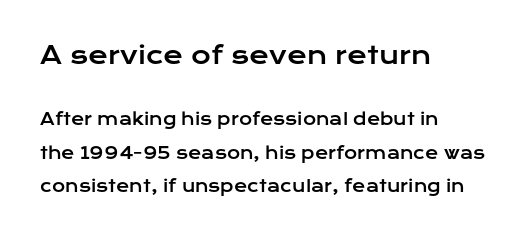
Q: Is the text italic (slanted)? A: No, it is upright.
Q: Is the text underlined? A: No.
Q: How is the paragraph aligned? A: Left-aligned.
Q: Is the spacing between letters normal or unusually wide? A: Normal.
Q: Is the spacing between lines tight, normal or loose? A: Loose.
Q: Which block of text is set in a larger size, the first (top) or the second (bottom)? A: The first (top) one.
